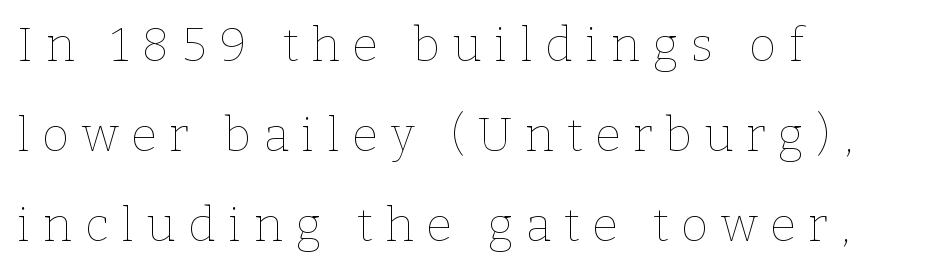
{"italic": "no", "bold": "no", "weight": "thin", "width": "normal", "stroke_contrast": "low", "x_height": "medium", "monospaced": "no", "underline": "no", "align": "left", "line_spacing": "loose", "line_spacing_ratio": 1.92, "letter_spacing": "wide", "letter_spacing_em": 0.27, "glyph_px": 47}
